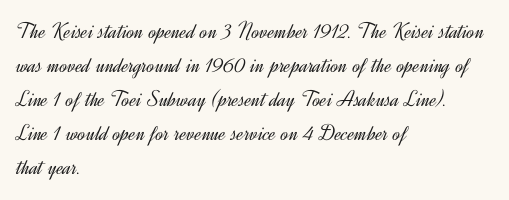
{"bold": "no", "underline": "no", "align": "left", "line_spacing": "normal", "line_spacing_ratio": 1.48, "letter_spacing": "normal", "letter_spacing_em": 0.0, "glyph_px": 23}
